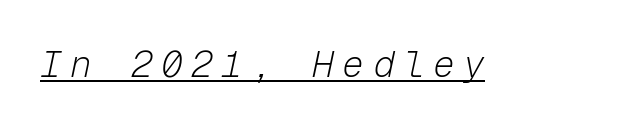
The image shows 36 px light type, italic (leaning right), monospaced; set unusually wide letter spacing (+0.24 em), underlined; low stroke contrast and a medium x-height.
